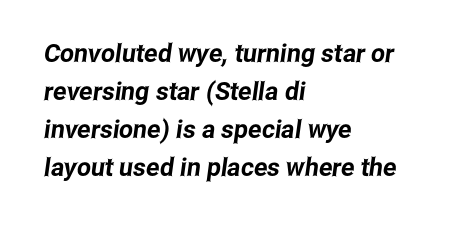
Q: Is the text underlined? A: No.
Q: How is the paragraph aligned? A: Left-aligned.
Q: Is the spacing between letters normal or unusually wide? A: Normal.
Q: Is the spacing between lines tight, normal or loose? A: Normal.
